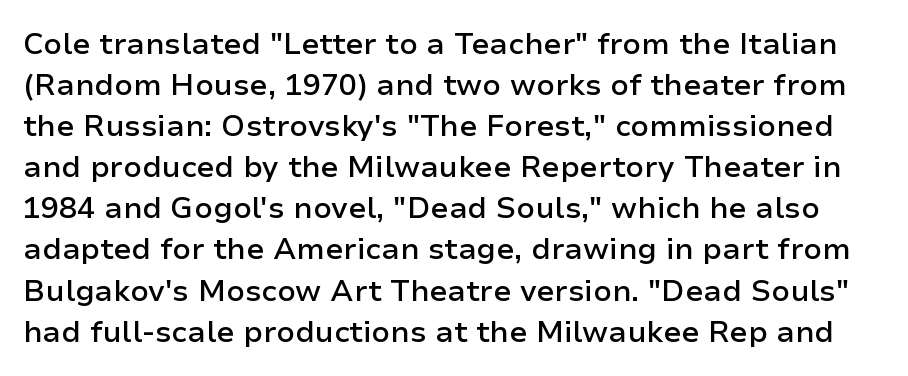
The image shows 30 px semibold sans-serif type, upright; set normal line spacing (1.37x), normal letter spacing, not underlined; low stroke contrast and a medium x-height.
